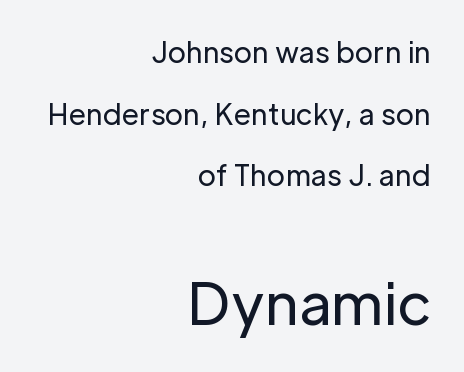
{"serif": "no", "italic": "no", "bold": "no", "weight": "regular", "width": "normal", "stroke_contrast": "low", "x_height": "medium", "monospaced": "no", "underline": "no", "align": "right", "line_spacing": "loose", "line_spacing_ratio": 2.2, "letter_spacing": "normal", "letter_spacing_em": 0.0, "larger_block": "second", "size_ratio": 2.04, "glyph_px": 57}
